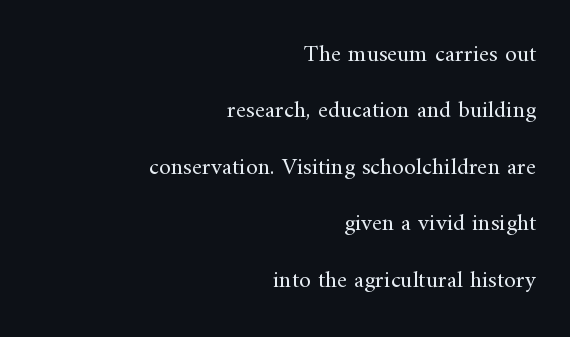
Q: Is the text bold? A: No.
Q: Is the text italic (slanted)? A: No, it is upright.
Q: Is the text underlined? A: No.
Q: How is the paragraph aligned? A: Right-aligned.
Q: Is the spacing between letters normal or unusually wide? A: Normal.
Q: Is the spacing between lines tight, normal or loose? A: Loose.
